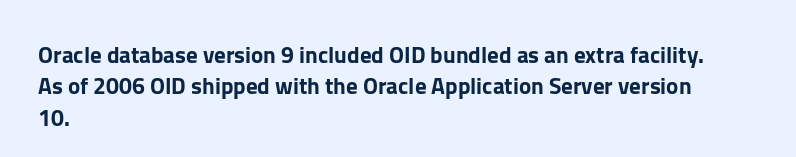
{"italic": "no", "underline": "no", "align": "left", "line_spacing": "normal", "line_spacing_ratio": 1.36, "letter_spacing": "normal", "letter_spacing_em": 0.0, "glyph_px": 23}
